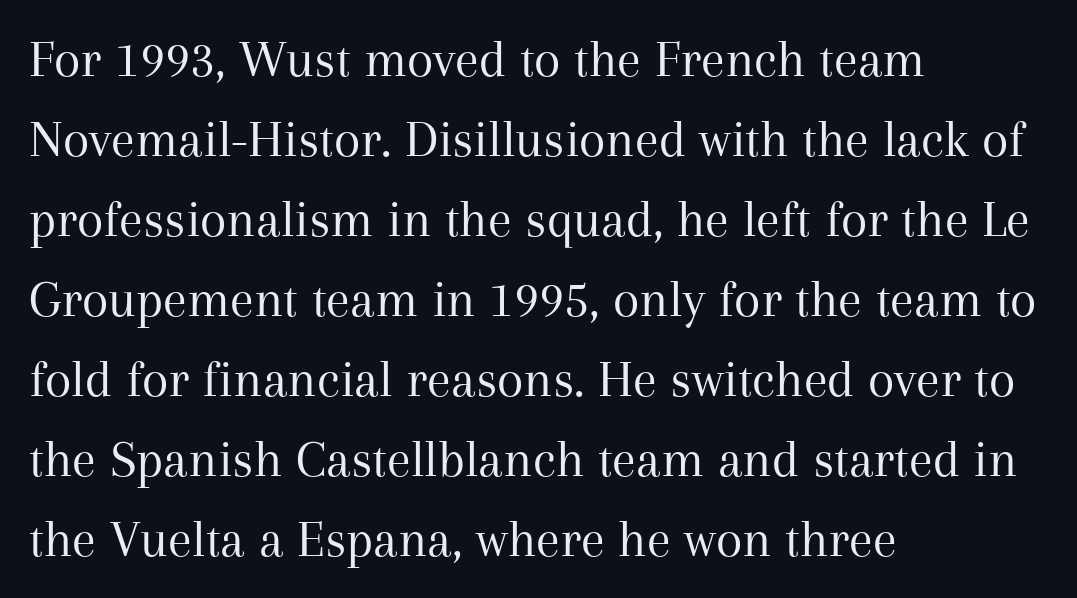
You can tell it's not italic because the verticals are truly vertical. In CSS terms this would be text-align: left. The line-height multiplier appears to be the usual default. You could not count columns in this text — the font is proportionally spaced.
